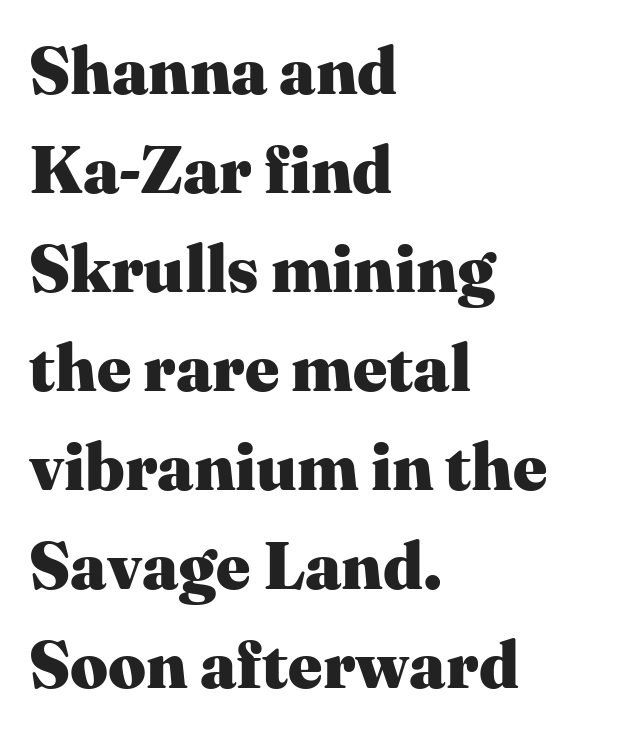
{"serif": "yes", "italic": "no", "bold": "yes", "weight": "heavy", "width": "normal", "stroke_contrast": "medium", "x_height": "medium", "monospaced": "no", "underline": "no", "align": "left", "line_spacing": "normal", "line_spacing_ratio": 1.5, "letter_spacing": "normal", "letter_spacing_em": 0.0, "glyph_px": 66}
